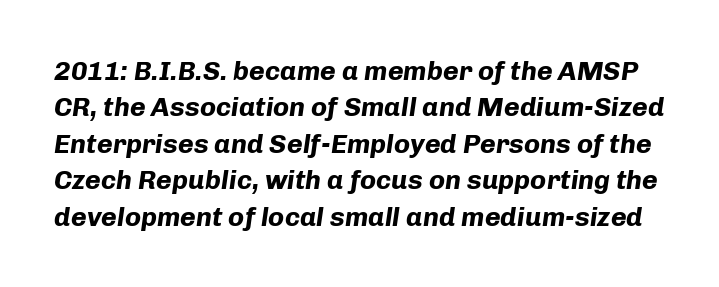
The image shows 27 px bold type, italic (leaning right); set normal line spacing (1.35x), normal letter spacing, not underlined.
